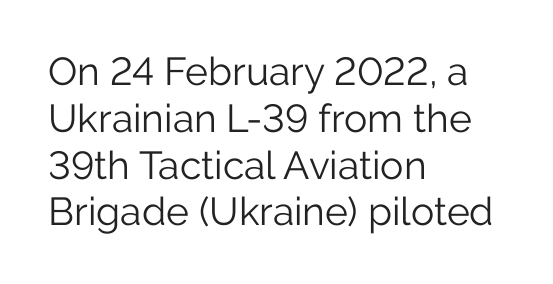
{"serif": "no", "italic": "no", "bold": "no", "weight": "light", "width": "normal", "stroke_contrast": "low", "x_height": "medium", "monospaced": "no", "underline": "no", "align": "left", "line_spacing_ratio": 1.2, "letter_spacing": "normal", "letter_spacing_em": 0.0, "glyph_px": 39}
